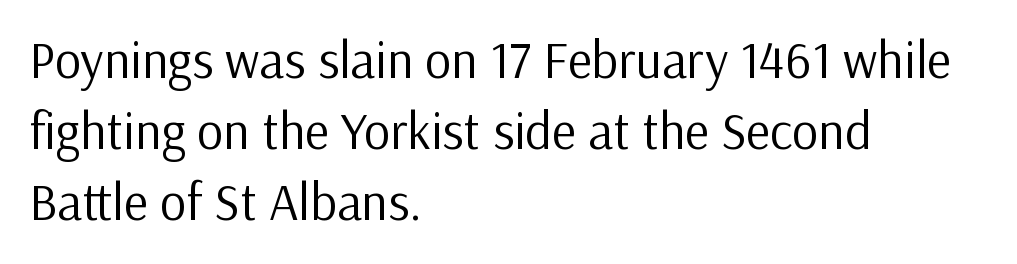
The image shows 52 px regular-weight sans-serif type, upright; set left-aligned, normal line spacing (1.37x), normal letter spacing, not underlined; low stroke contrast and a medium x-height.
